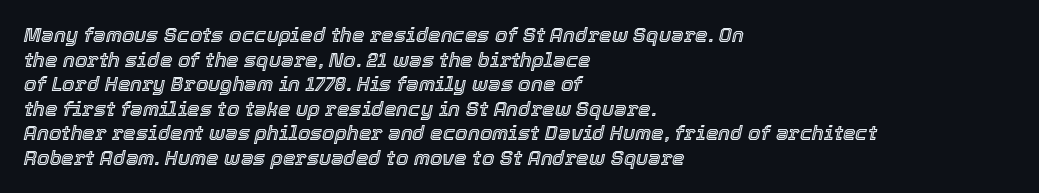
{"italic": "yes", "lean": "right", "slant_degrees": 12, "underline": "no", "align": "left", "line_spacing_ratio": 1.23, "letter_spacing": "normal", "letter_spacing_em": 0.0, "glyph_px": 20}
